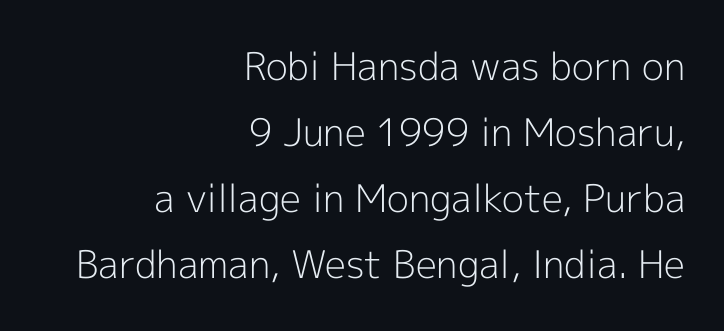
{"serif": "no", "italic": "no", "bold": "no", "weight": "light", "width": "normal", "x_height": "medium", "monospaced": "no", "underline": "no", "align": "right", "line_spacing_ratio": 1.74, "letter_spacing": "normal", "letter_spacing_em": 0.0, "glyph_px": 38}
